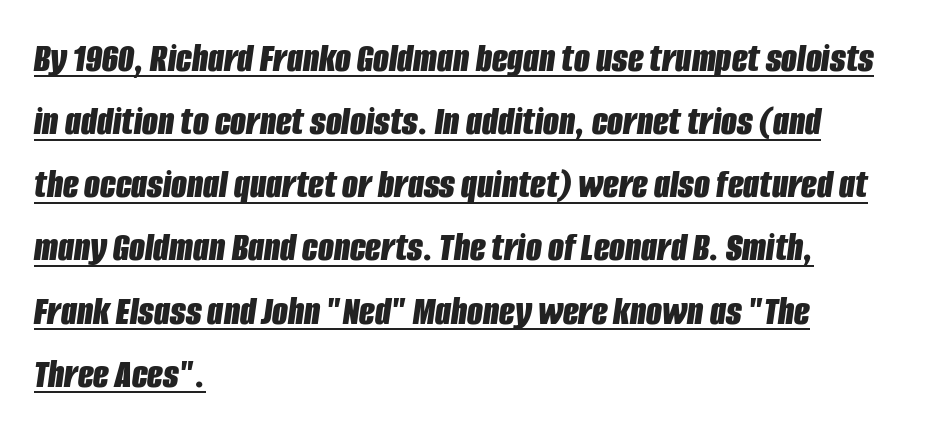
{"italic": "yes", "lean": "right", "slant_degrees": 8, "bold": "yes", "weight": "bold", "width": "condensed", "stroke_contrast": "low", "x_height": "large", "monospaced": "no", "underline": "yes", "align": "left", "line_spacing": "normal", "line_spacing_ratio": 1.54, "letter_spacing": "normal", "letter_spacing_em": 0.0, "glyph_px": 41}
